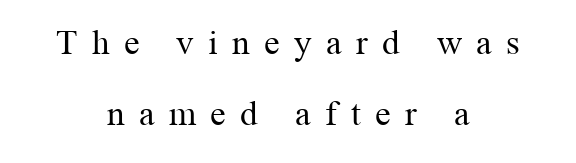
Q: Is the text bold? A: No.
Q: Is the text italic (slanted)? A: No, it is upright.
Q: Is the typeface a serif or a sans-serif typeface? A: Serif.
Q: Is the text underlined? A: No.
Q: How is the paragraph aligned? A: Centered.
Q: Is the spacing between letters normal or unusually wide? A: Unusually wide.
Q: Is the spacing between lines tight, normal or loose? A: Loose.
Q: Width (condensed, normal, or wide)? A: Normal.
Q: Stroke contrast? A: Medium.
Q: x-height? A: Medium.
Q: Monospaced? A: No.
